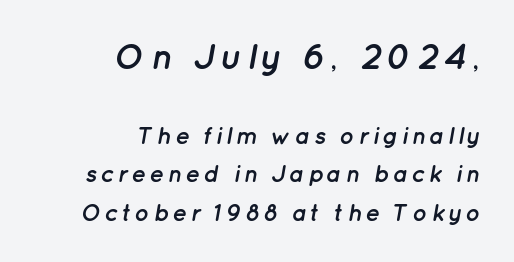
Q: Is the text bold? A: Yes.
Q: Is the text italic (slanted)? A: Yes, it leans right by about 12 degrees.
Q: Is the text underlined? A: No.
Q: How is the paragraph aligned? A: Right-aligned.
Q: Is the spacing between lines tight, normal or loose? A: Normal.
Q: Which block of text is set in a larger size, the first (top) or the second (bottom)? A: The first (top) one.
Q: Width (condensed, normal, or wide)? A: Normal.
Q: Stroke contrast? A: Low.
Q: x-height? A: Medium.
Q: Monospaced? A: No.
